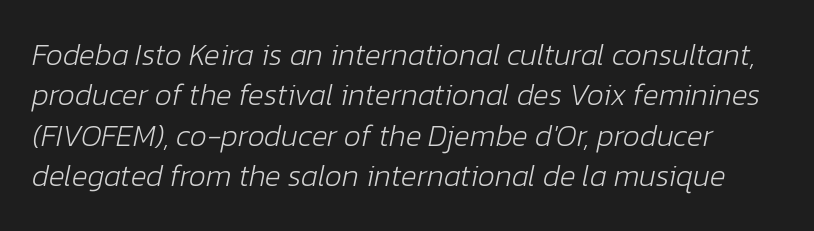
Does extra space separate the letters? No, they use regular spacing. The specimen omits any rule beneath the text block's lines. Varying glyph widths throughout — classic text-font behaviour. The typesetting does not lean heavy: it is not bold. Posture: slanted.
